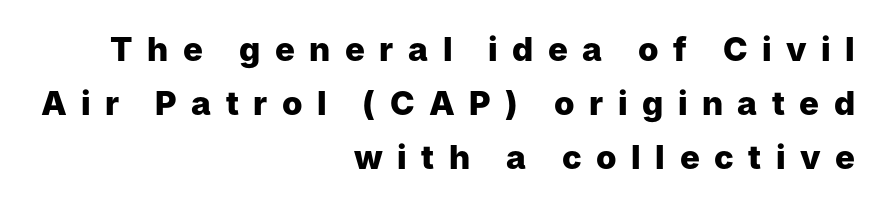
Underline: absent. You'd pick this weight for a headline — it's a proper bold. These lines are rendered in a variable-pitch font. A normal amount of white space separates one row of letters from the next.
